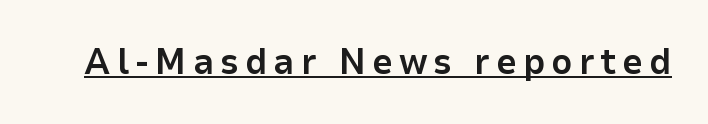
The image shows 36 px bold sans-serif type, upright; set underlined; low stroke contrast and a medium x-height.
